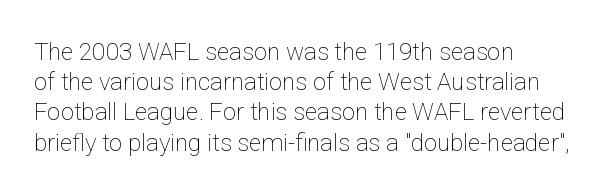
{"italic": "no", "bold": "no", "underline": "no", "align": "left", "line_spacing": "normal", "line_spacing_ratio": 1.26, "letter_spacing": "normal", "letter_spacing_em": 0.0, "glyph_px": 24}
